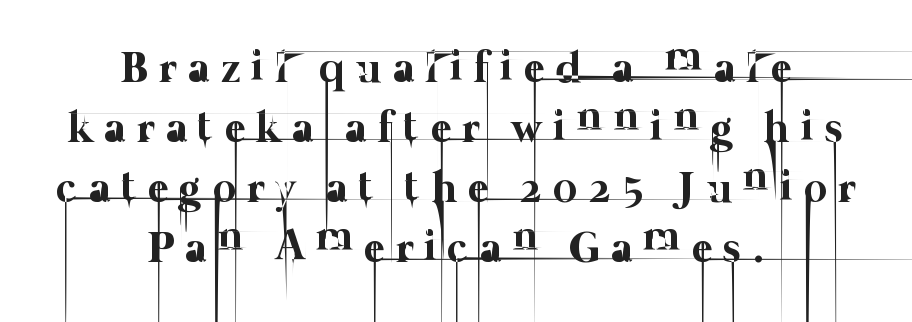
The font is comparable to plain body text, perhaps lighter. Character widths vary here, with narrow letters taking less room than wide ones. The tracking reads as deliberately expanded to a designer's eye. If you folded the block vertically in half, each line would mirror itself in length. The baseline area is clear.
